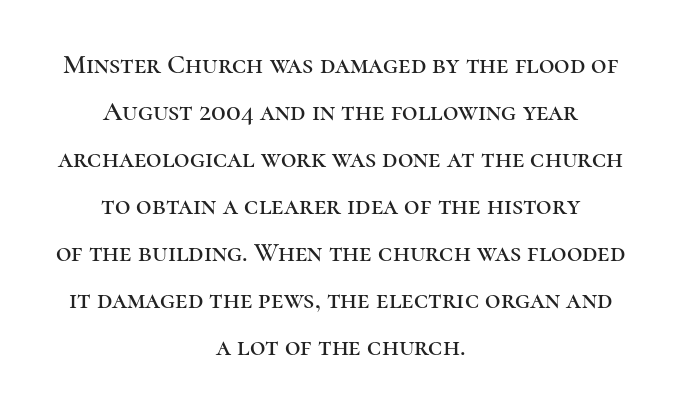
Do the letters lean? They stand straight. The paragraph shown floats in the horizontal middle. Unmarked baselines from the first word to the last. Spacing between characters is what you'd get straight out of the box.
